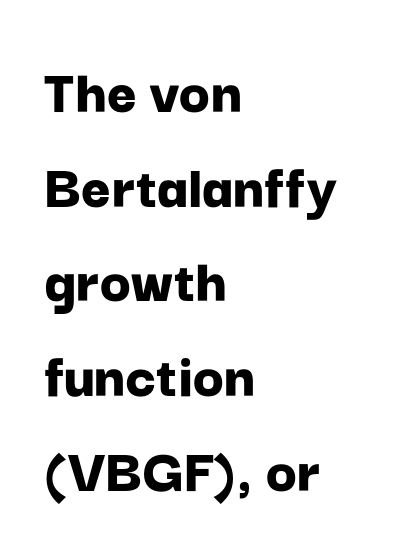
Q: Is the text bold? A: Yes.
Q: Is the text italic (slanted)? A: No, it is upright.
Q: Is the typeface a serif or a sans-serif typeface? A: Sans-serif.
Q: Is the text underlined? A: No.
Q: How is the paragraph aligned? A: Left-aligned.
Q: Is the spacing between letters normal or unusually wide? A: Normal.
Q: Is the spacing between lines tight, normal or loose? A: Normal.
Q: Width (condensed, normal, or wide)? A: Normal.
Q: Stroke contrast? A: Low.
Q: x-height? A: Medium.
Q: Monospaced? A: No.
